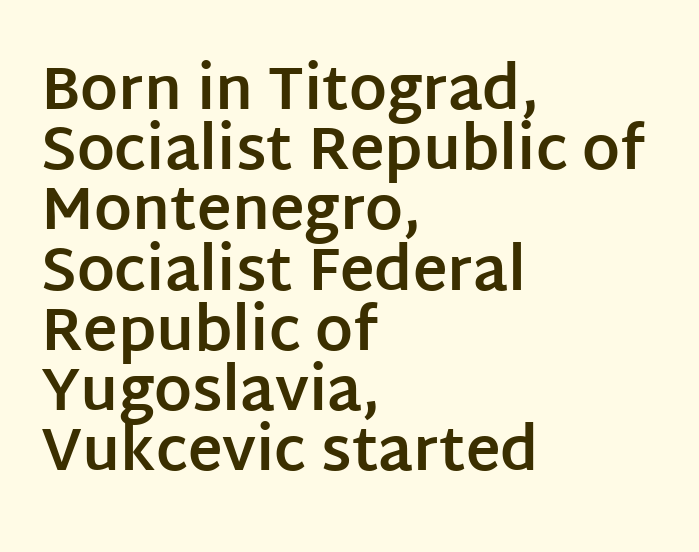
{"serif": "no", "italic": "no", "bold": "yes", "weight": "bold", "width": "normal", "stroke_contrast": "low", "x_height": "large", "monospaced": "no", "underline": "no", "align": "left", "line_spacing": "tight", "line_spacing_ratio": 1.02, "letter_spacing": "normal", "letter_spacing_em": 0.0, "glyph_px": 59}
